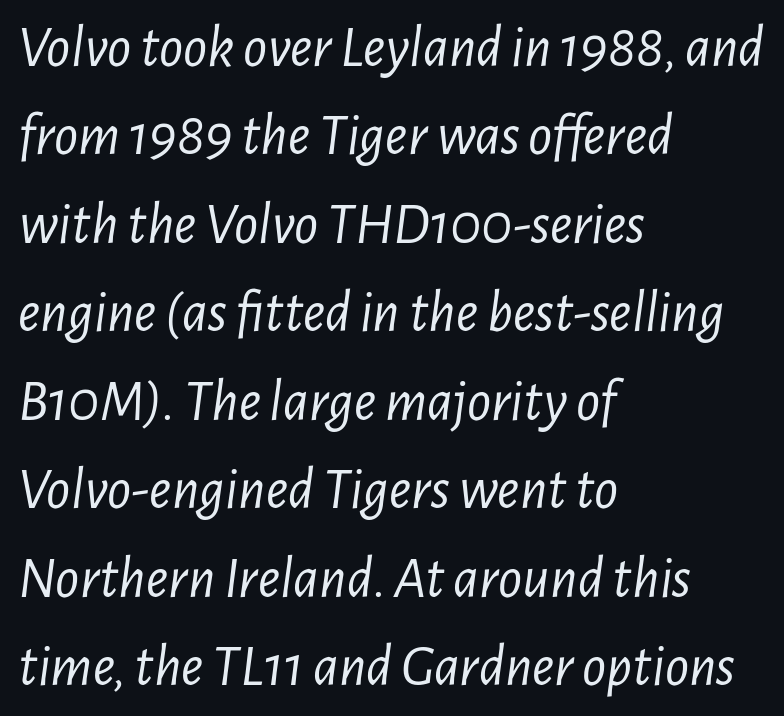
The image shows 59 px light, condensed type, italic (leaning right); set left-aligned, normal line spacing (1.5x), normal letter spacing, not underlined; low stroke contrast and a medium x-height.
